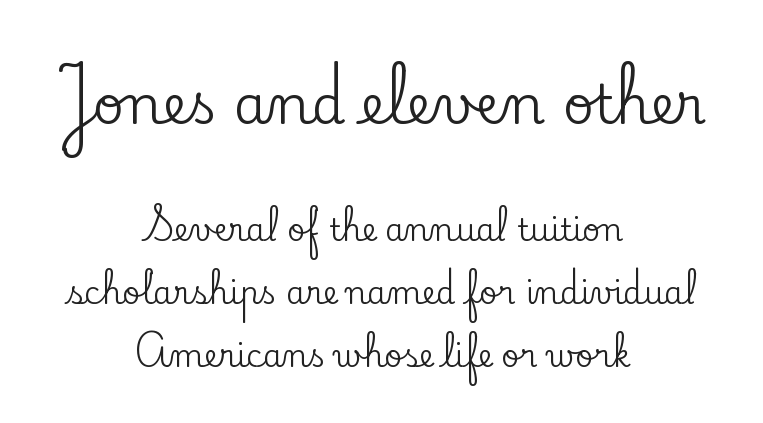
In terms of posture, this sample is upright. Looks like regular typesetting: each glyph gets only the width it needs. The emphasis by scale lands on block number one, above. The rendering keeps characters at their native spacing. To sum up the face: it has serifs. Is the block centered? Yes — each line is placed symmetrically about the middle.
